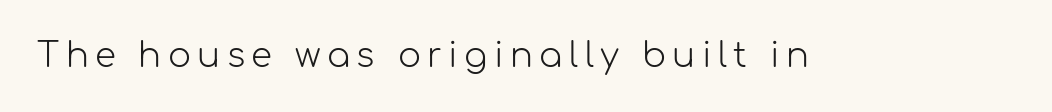
The image shows 34 px light sans-serif type, upright; set not underlined; low stroke contrast and a medium x-height.
